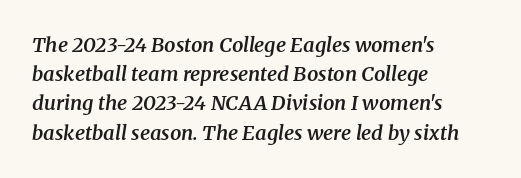
Q: Is the text bold? A: Semi-bold.
Q: Is the text italic (slanted)? A: Yes, it leans right by about 8 degrees.
Q: Is the text underlined? A: No.
Q: How is the paragraph aligned? A: Left-aligned.
Q: Is the spacing between letters normal or unusually wide? A: Normal.
Q: Is the spacing between lines tight, normal or loose? A: Normal.
